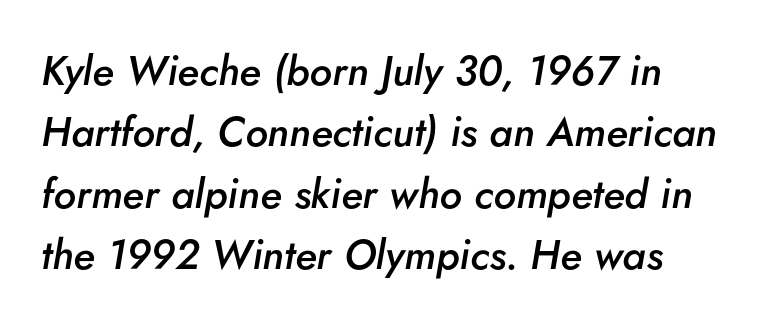
Q: Is the text bold? A: Semi-bold.
Q: Is the text italic (slanted)? A: Yes, it leans right by about 5 degrees.
Q: Is the text underlined? A: No.
Q: How is the paragraph aligned? A: Left-aligned.
Q: Is the spacing between letters normal or unusually wide? A: Normal.
Q: Is the spacing between lines tight, normal or loose? A: Normal.
Q: Width (condensed, normal, or wide)? A: Normal.
Q: Stroke contrast? A: Low.
Q: x-height? A: Small.
Q: Monospaced? A: No.
